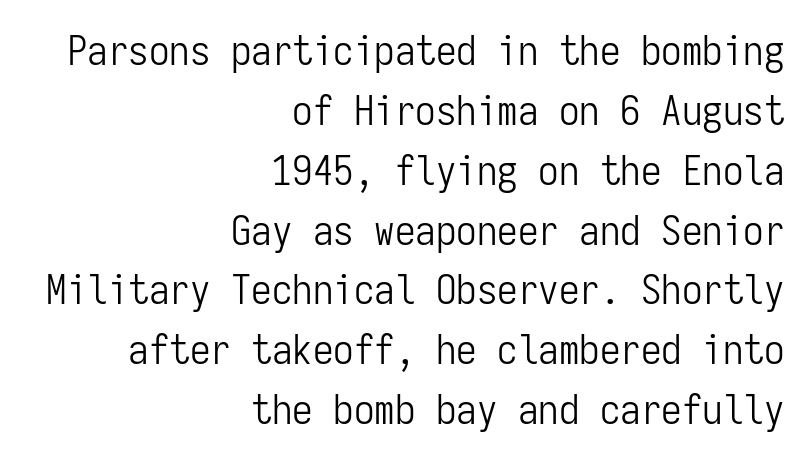
Visually the block forms a straight wall on the right and a jagged coastline on the left. Each word holds together tightly as a unit, with standard inter-letter gaps. Honestly, the row spacing looks completely unremarkable. The passage shown is typeset with a sans-serif family. Designer's note — italics off, roman on.
